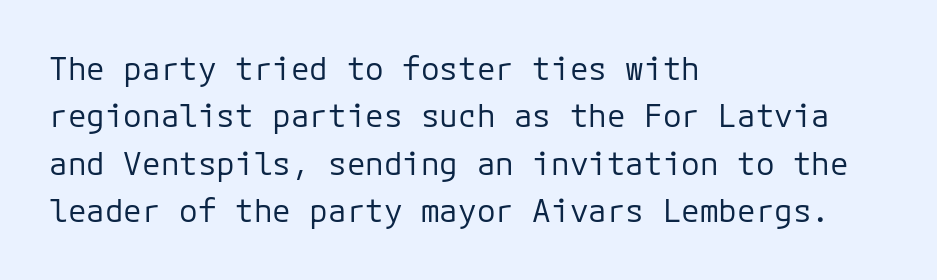
The image shows 31 px regular-weight sans-serif type, upright; set left-aligned, normal line spacing (1.53x), normal letter spacing, not underlined; low stroke contrast and a medium x-height.
